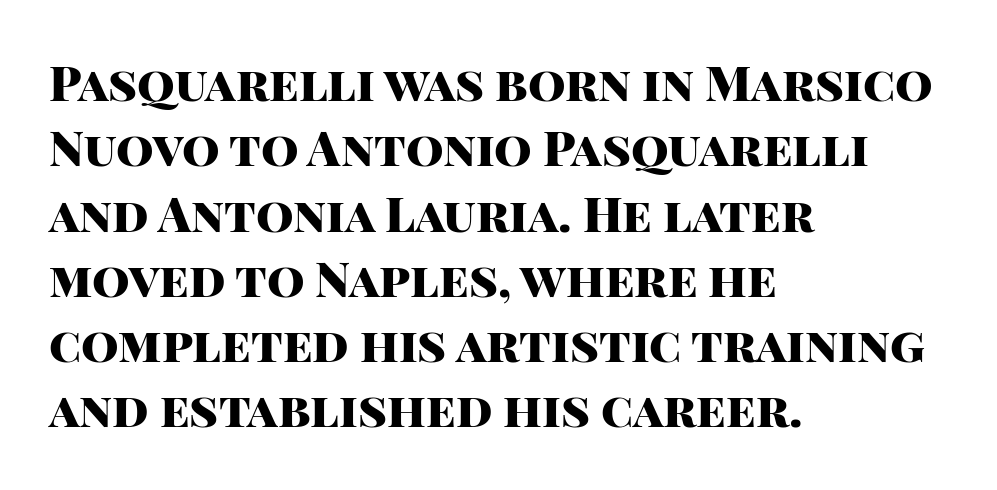
Characters remain perfectly vertical along every line. Typographic density is high because the face is bold. Anything drawn beneath the words? Only blank space. Spacing verdict: proportional, widths tailored to each character. To sum up the face: it is a sans, with no serifs.
